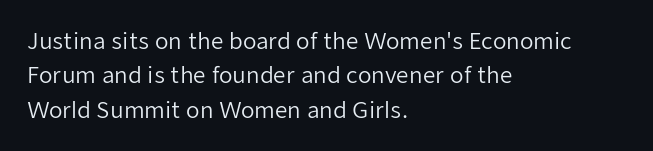
The image shows 22 px text type, upright; set left-aligned, normal line spacing (1.56x), normal letter spacing, not underlined.
